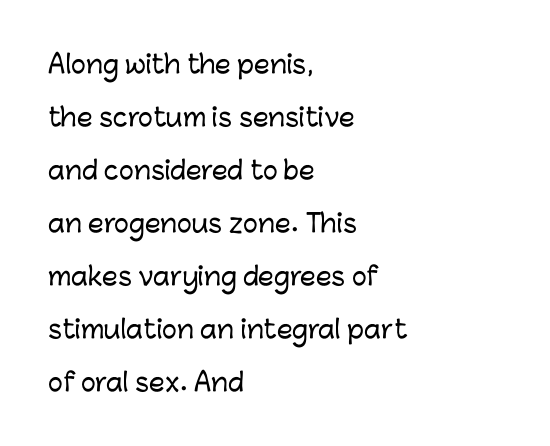
Q: Is the text italic (slanted)? A: No, it is upright.
Q: Is the text underlined? A: No.
Q: How is the paragraph aligned? A: Left-aligned.
Q: Is the spacing between letters normal or unusually wide? A: Normal.
Q: Is the spacing between lines tight, normal or loose? A: Loose.
